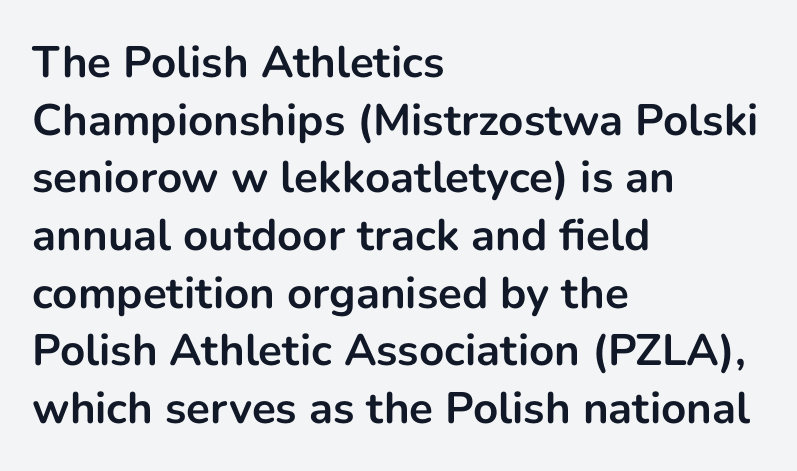
The lettering holds an erect, upright posture throughout. What stands out about the letter spacing? Nothing — it is the standard amount. The passage shown is typed in a proportional face where columns would drift. The strip under each line holds only bare page.
